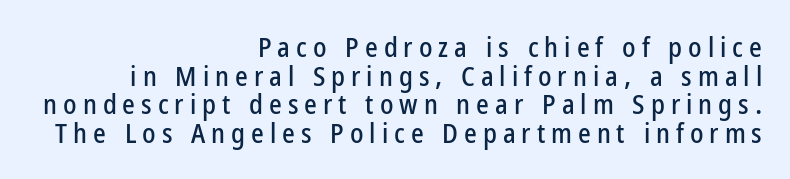
The image shows 27 px text type, upright; set right-aligned, tight line spacing (1.06x), unusually wide letter spacing (+0.22 em), not underlined.
